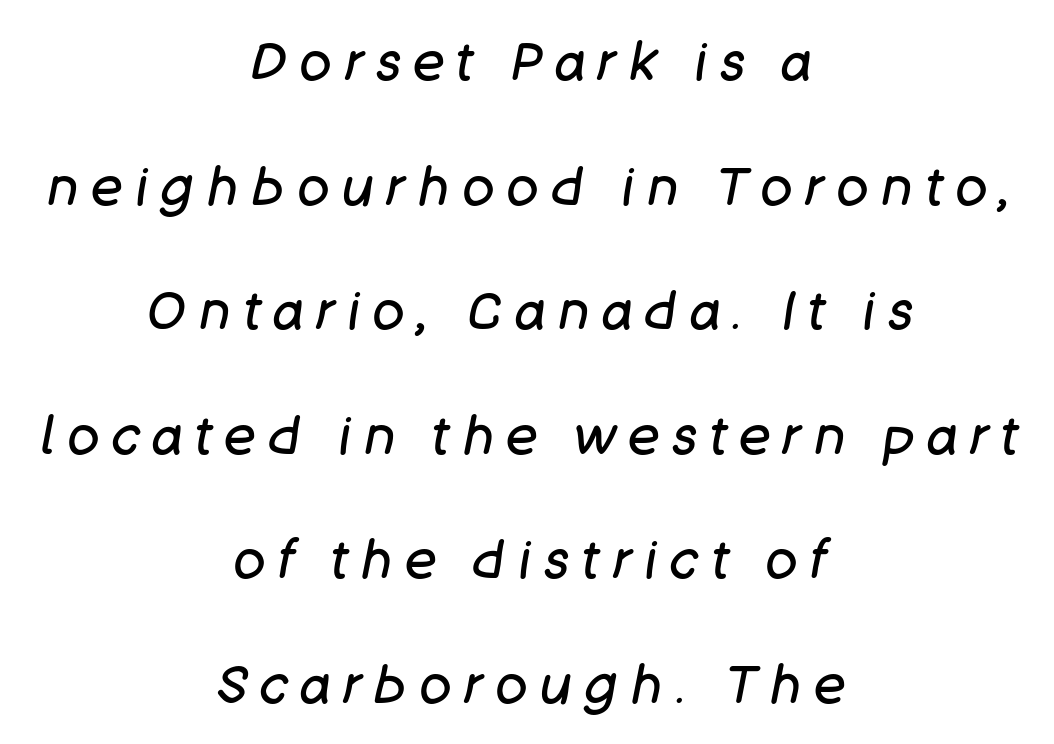
{"italic": "yes", "lean": "right", "slant_degrees": 11, "bold": "no", "weight": "regular", "width": "normal", "stroke_contrast": "low", "x_height": "large", "monospaced": "no", "underline": "no", "align": "center", "line_spacing": "loose", "line_spacing_ratio": 2.35, "letter_spacing": "wide", "letter_spacing_em": 0.24, "glyph_px": 53}
